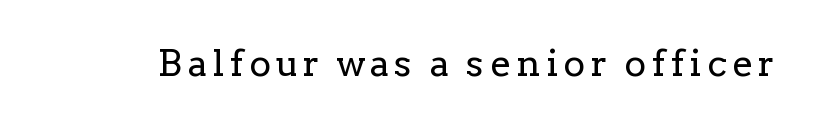
{"serif": "yes", "italic": "no", "bold": "no", "weight": "regular", "width": "normal", "stroke_contrast": "low", "x_height": "medium", "monospaced": "no", "underline": "no", "glyph_px": 37}
